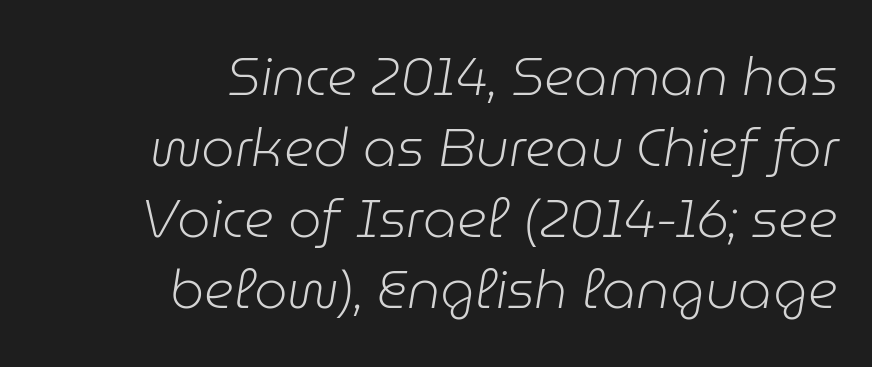
The image shows 53 px light type, italic (leaning right); set right-aligned, normal line spacing (1.34x), normal letter spacing, not underlined; low stroke contrast and a medium x-height.
